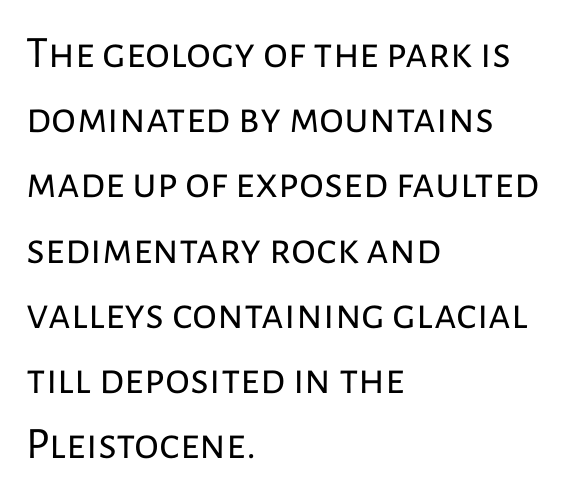
The image shows 45 px regular-weight sans-serif type, upright; set left-aligned, normal line spacing (1.45x), normal letter spacing, not underlined; low stroke contrast and a medium x-height.
